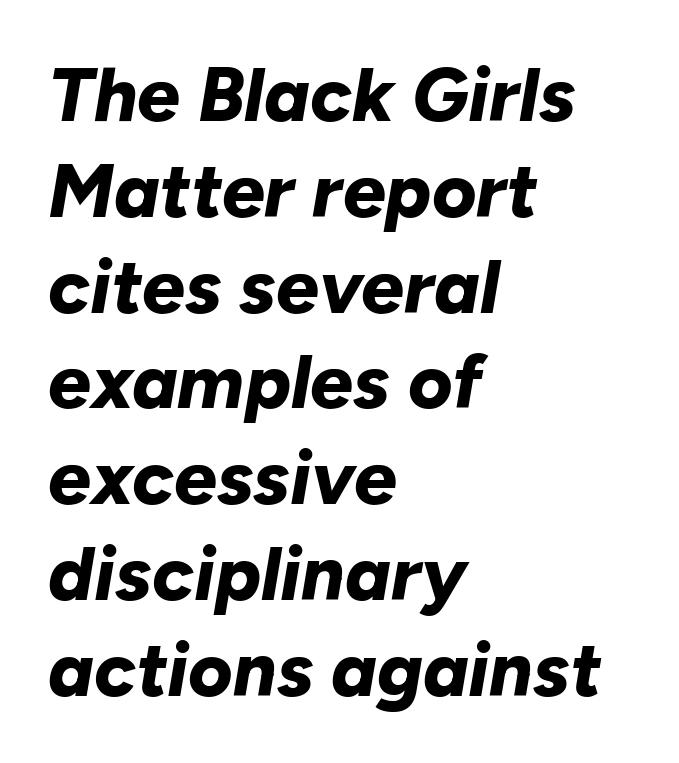
Is the letter spacing exaggerated? No — it looks like the ordinary default. Does the lettering tilt? It does — this is italic. What weight is shown? A full bold with thick strokes. Letters rest on an invisible, unmarked baseline. Spacing verdict: proportional, widths tailored to each character.
